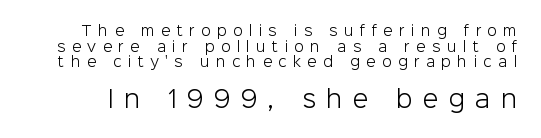
The letters stand upright; this is a roman face. Character size in the trailing block exceeds that of the leading block. The face looks like a standard text weight, possibly lighter. This rendering widens character spacing well past its baseline value.
